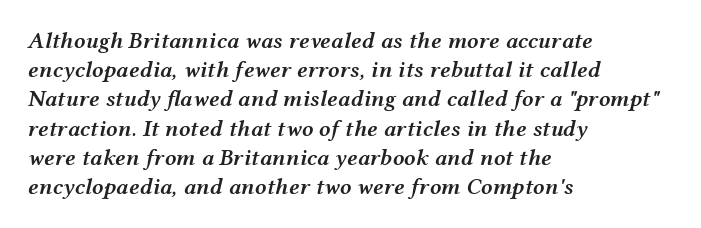
The image shows 23 px text type, italic (leaning right); set left-aligned, normal line spacing (1.27x), normal letter spacing, not underlined.
